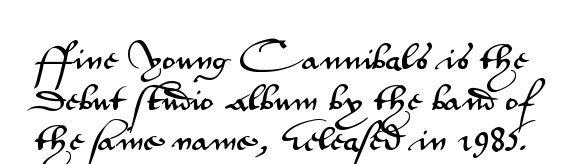
The vertical gap from one line to the next is medium. The passage shown has conventional tracking throughout. Font category for this specimen: sans-serif. Varying glyph widths throughout — classic text-font behaviour. The area under the type is left untouched.
